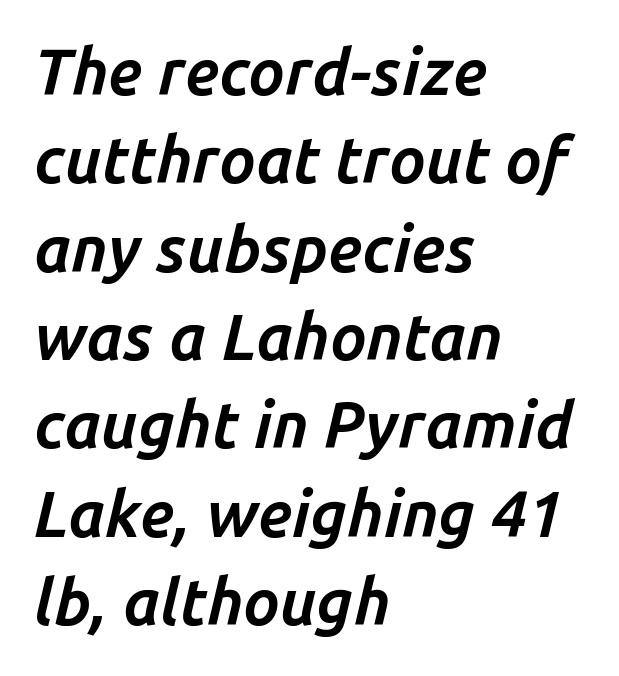
The image shows 64 px bold type, italic (leaning right); set left-aligned, normal line spacing (1.38x), normal letter spacing, not underlined; low stroke contrast and a medium x-height.
